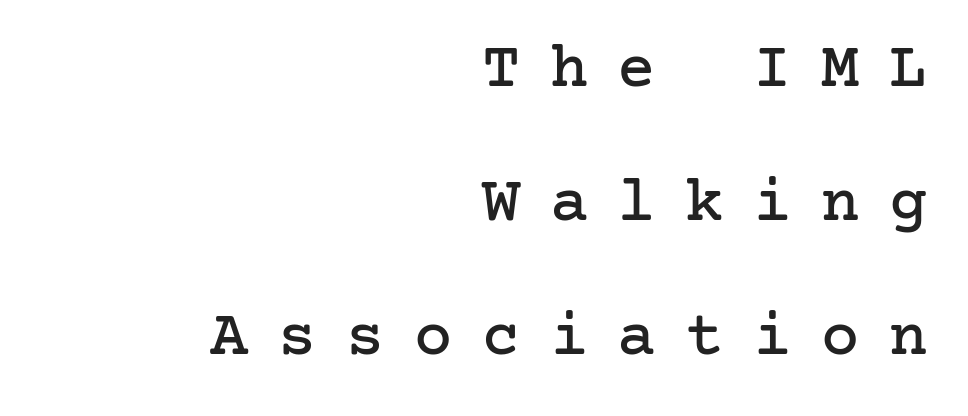
The image shows 64 px serif type, upright; set right-aligned, loose line spacing (2.09x), unusually wide letter spacing (+0.46 em), not underlined; low stroke contrast and a medium x-height.
